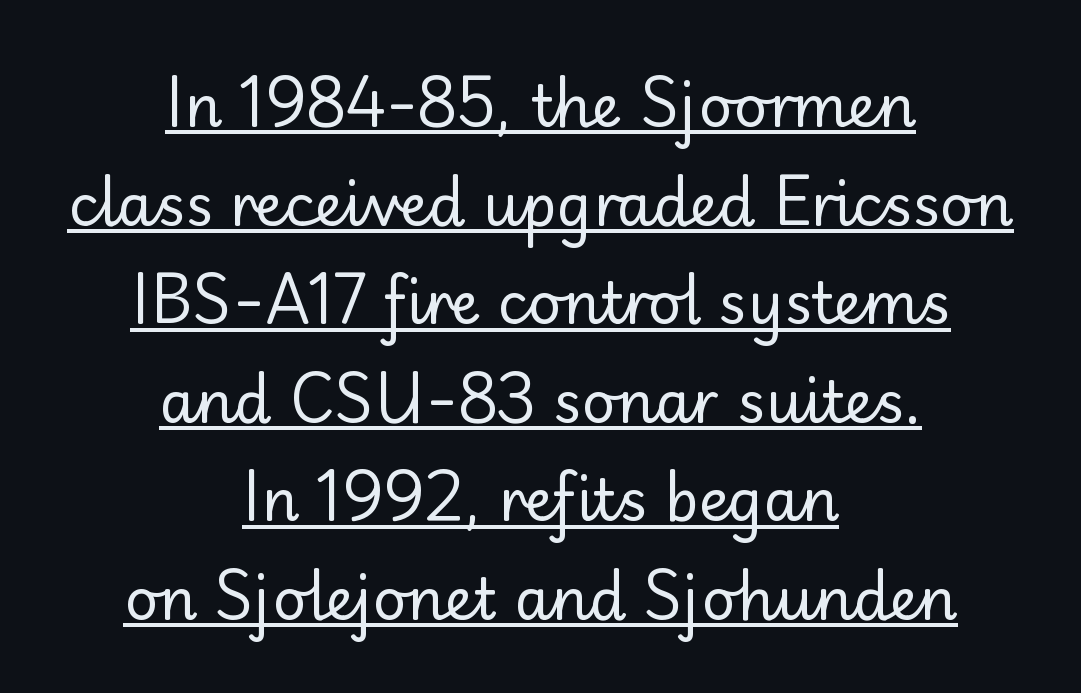
{"serif": "no", "italic": "no", "bold": "no", "weight": "regular", "width": "normal", "stroke_contrast": "low", "x_height": "small", "monospaced": "no", "underline": "yes", "align": "center", "line_spacing": "normal", "line_spacing_ratio": 1.7, "letter_spacing": "normal", "letter_spacing_em": 0.0, "glyph_px": 58}
